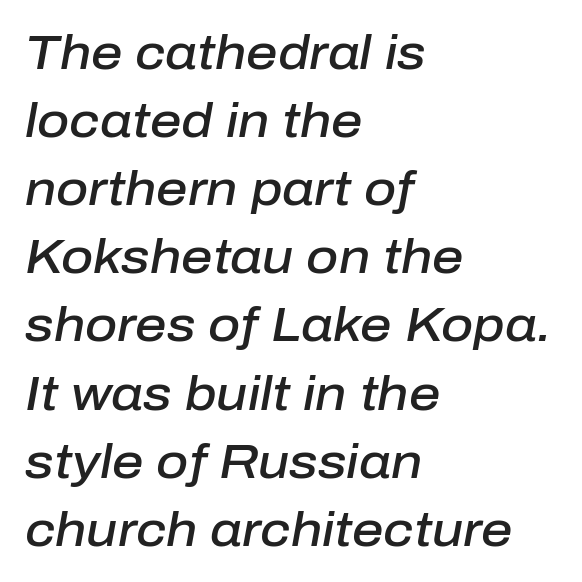
Think of a printed novel: that variable character pitch is what you see here. Characters follow at the spacing the type designer built in. Emphasis by weight is partial: semibold. Baseline-to-baseline distance is the conventional proportion of letter height. You can tell it's italic because the verticals aren't actually vertical. A bare baseline throughout the passage.
